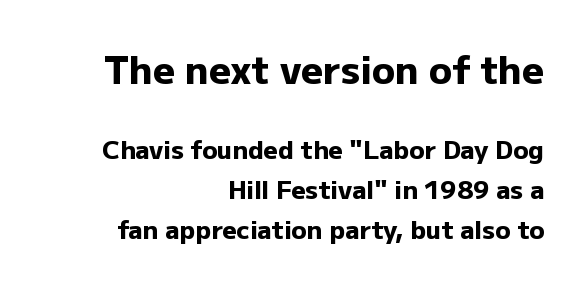
The image shows 38 px heavy sans-serif type, upright; set right-aligned, normal line spacing (1.6x), normal letter spacing, not underlined; the first (top) block is 1.52x larger; low stroke contrast and a medium x-height.
